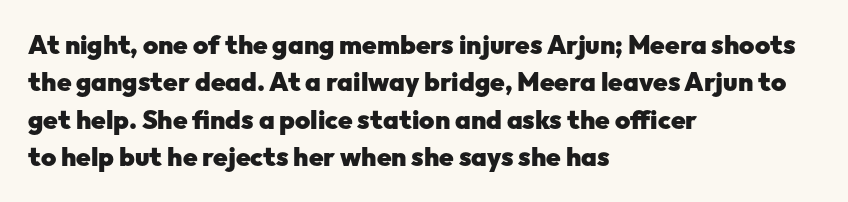
When letters stand straight like this, we call the style roman or upright. A clean baseline with only descenders dipping below it. Horizontally, the lines are justified to the leading edge only. Is there much room between lines? A standard amount, neither cramped nor airy.
